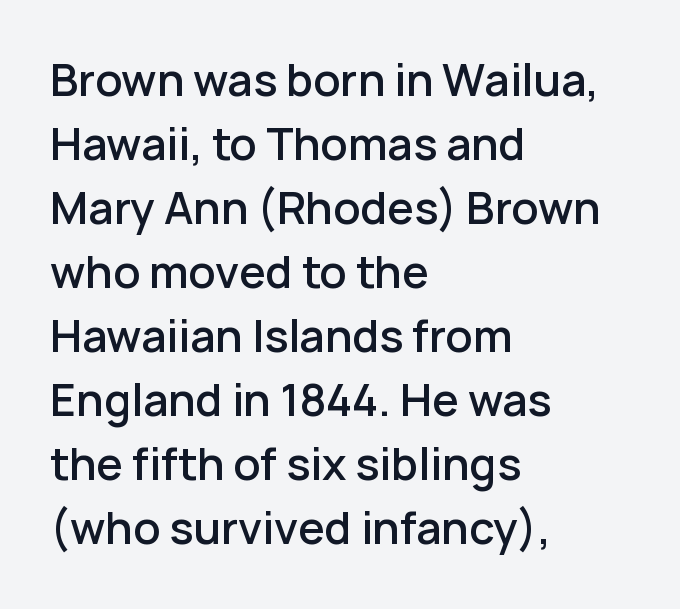
Q: Is the text bold? A: Semi-bold.
Q: Is the text italic (slanted)? A: No, it is upright.
Q: Is the typeface a serif or a sans-serif typeface? A: Sans-serif.
Q: Is the text underlined? A: No.
Q: How is the paragraph aligned? A: Left-aligned.
Q: Is the spacing between letters normal or unusually wide? A: Normal.
Q: Is the spacing between lines tight, normal or loose? A: Normal.
Q: Width (condensed, normal, or wide)? A: Normal.
Q: Stroke contrast? A: Low.
Q: x-height? A: Medium.
Q: Monospaced? A: No.
